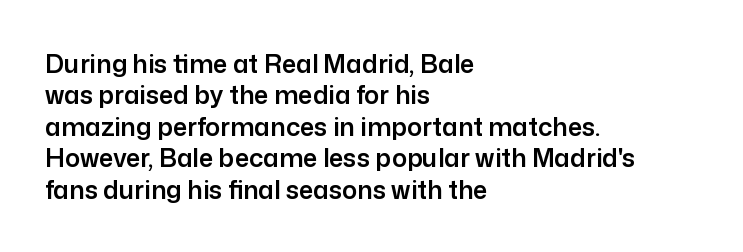
Q: Is the text italic (slanted)? A: No, it is upright.
Q: Is the text underlined? A: No.
Q: How is the paragraph aligned? A: Left-aligned.
Q: Is the spacing between letters normal or unusually wide? A: Normal.
Q: Is the spacing between lines tight, normal or loose? A: Normal.
